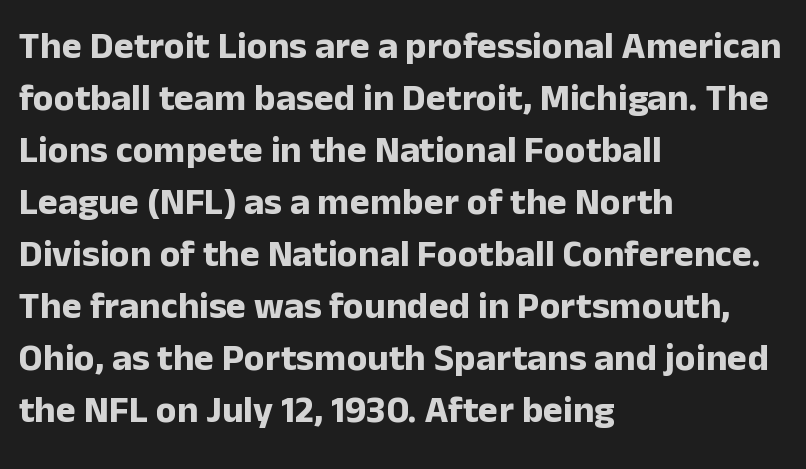
The image shows 38 px bold sans-serif type, upright; set left-aligned, normal line spacing (1.37x), normal letter spacing, not underlined; low stroke contrast and a medium x-height.
